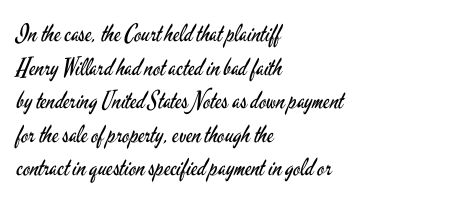
Q: Is the text bold? A: No.
Q: Is the text italic (slanted)? A: Yes.
Q: Is the text underlined? A: No.
Q: How is the paragraph aligned? A: Left-aligned.
Q: Is the spacing between letters normal or unusually wide? A: Normal.
Q: Is the spacing between lines tight, normal or loose? A: Normal.
